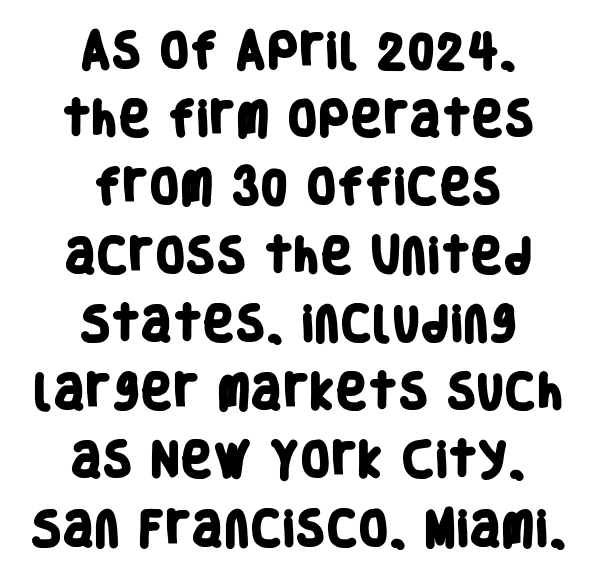
Q: Is the text bold? A: Yes.
Q: Is the typeface a serif or a sans-serif typeface? A: Sans-serif.
Q: Is the text underlined? A: No.
Q: How is the paragraph aligned? A: Centered.
Q: Is the spacing between letters normal or unusually wide? A: Normal.
Q: Width (condensed, normal, or wide)? A: Condensed.
Q: Stroke contrast? A: Low.
Q: x-height? A: Large.
Q: Monospaced? A: No.
